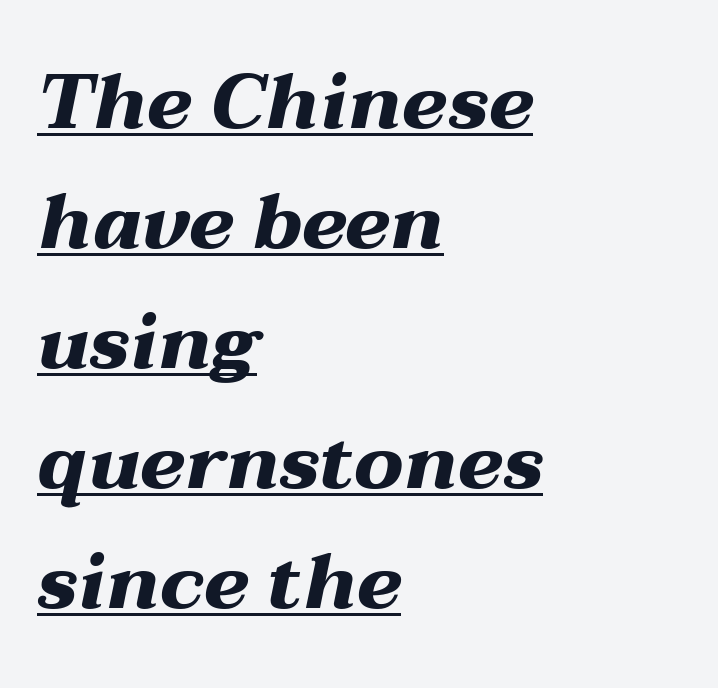
Vertically, the passage feels balanced, rows spaced as you'd expect. Each line of the rendering has a horizontal stroke beneath the glyphs. What stands out about the letter spacing? Nothing — it is the standard amount. Proportional: the letters do not fall into vertical columns. A classic flush-left, rag-right setting is used for this passage. These lines were composed using italics.
